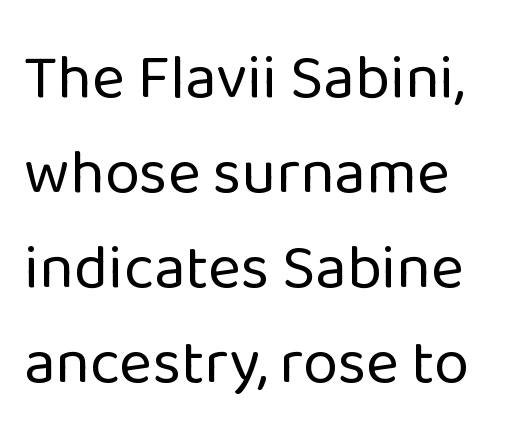
Q: Is the text bold? A: No.
Q: Is the text italic (slanted)? A: No, it is upright.
Q: Is the typeface a serif or a sans-serif typeface? A: Sans-serif.
Q: Is the text underlined? A: No.
Q: How is the paragraph aligned? A: Left-aligned.
Q: Is the spacing between letters normal or unusually wide? A: Normal.
Q: Is the spacing between lines tight, normal or loose? A: Normal.
Q: Width (condensed, normal, or wide)? A: Normal.
Q: Stroke contrast? A: Low.
Q: x-height? A: Medium.
Q: Monospaced? A: No.
